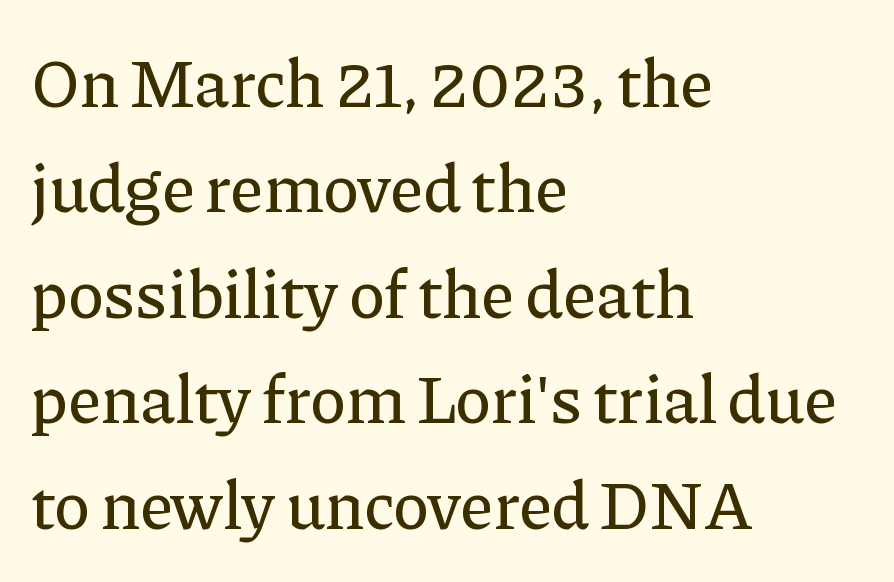
The lines sit at an ordinary, default distance from one another. The passage shown is typeset with a serif family. The specimen omits any rule beneath the text block's lines. Posture: upright roman. There is no visible air inserted between adjacent glyphs. This rendering uses left alignment, leaving the right contour irregular.
